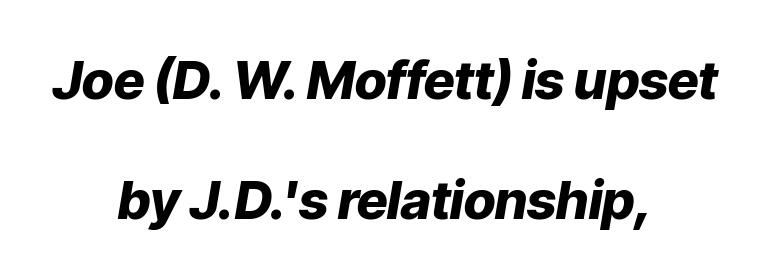
The image shows 53 px heavy type, italic (leaning right); set centered, loose line spacing (2.26x), normal letter spacing, not underlined; low stroke contrast and a medium x-height.
